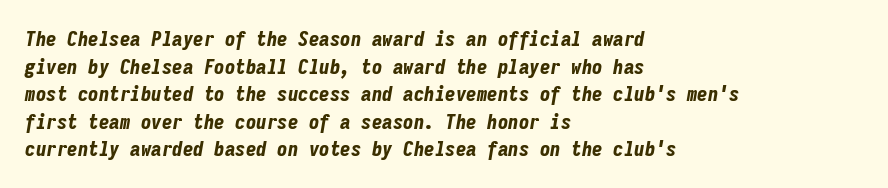
The image shows 21 px bold type, italic (leaning right); set left-aligned, normal line spacing (1.31x), normal letter spacing, not underlined.
